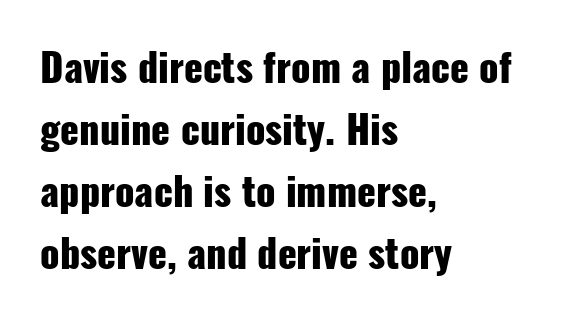
This is heavy type, rendered in bold. A typesetter would call this leading conventional body-copy spacing. The line texture is even and compact thanks to regular tracking. Plain, unruled lines of type. Upright lettering throughout.
